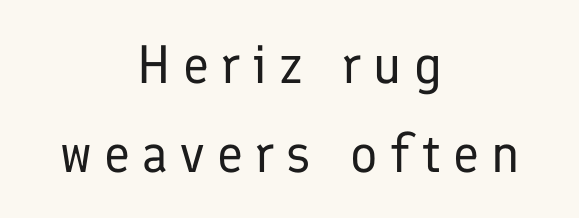
{"serif": "no", "italic": "no", "bold": "no", "weight": "regular", "width": "normal", "stroke_contrast": "low", "x_height": "medium", "monospaced": "no", "underline": "no", "align": "center", "line_spacing": "normal", "line_spacing_ratio": 1.65, "letter_spacing": "wide", "letter_spacing_em": 0.23, "glyph_px": 54}
